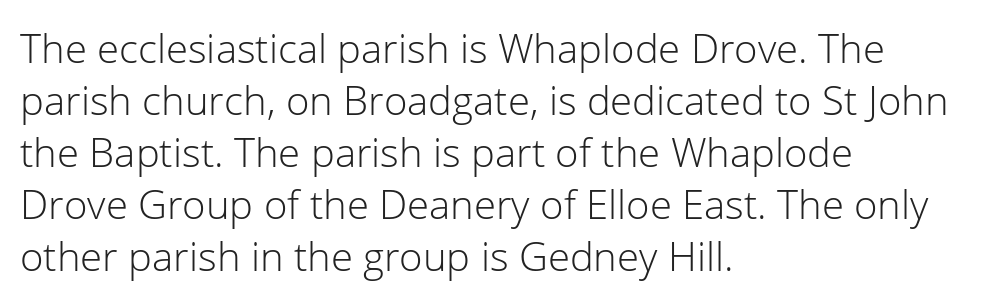
Each word holds together tightly as a unit, with standard inter-letter gaps. You can tell it's not italic because the verticals are truly vertical. Has an underline been added? It has not. Vertically, the passage feels balanced, rows spaced as you'd expect.
